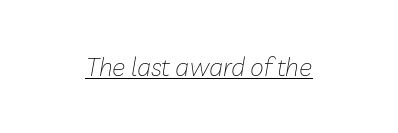
Q: Is the text bold? A: No.
Q: Is the text italic (slanted)? A: Yes, it leans right by about 10 degrees.
Q: Is the text underlined? A: Yes.
Q: Is the spacing between letters normal or unusually wide? A: Normal.
